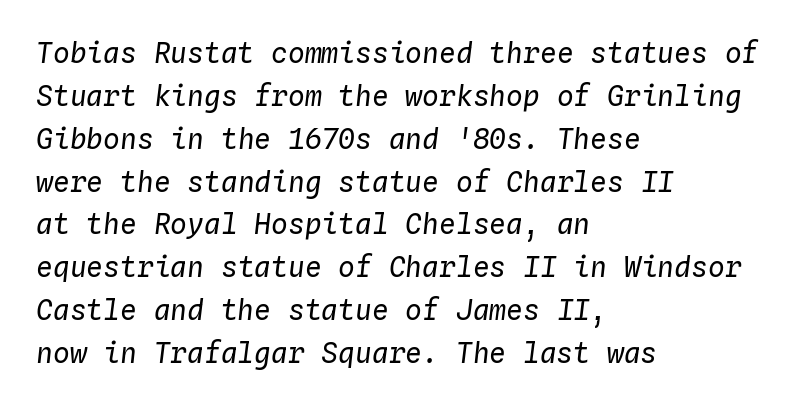
{"italic": "yes", "lean": "right", "slant_degrees": 4, "bold": "no", "weight": "regular", "width": "normal", "stroke_contrast": "low", "x_height": "medium", "monospaced": "yes", "underline": "no", "align": "left", "line_spacing": "normal", "line_spacing_ratio": 1.53, "letter_spacing": "normal", "letter_spacing_em": 0.0, "glyph_px": 28}
